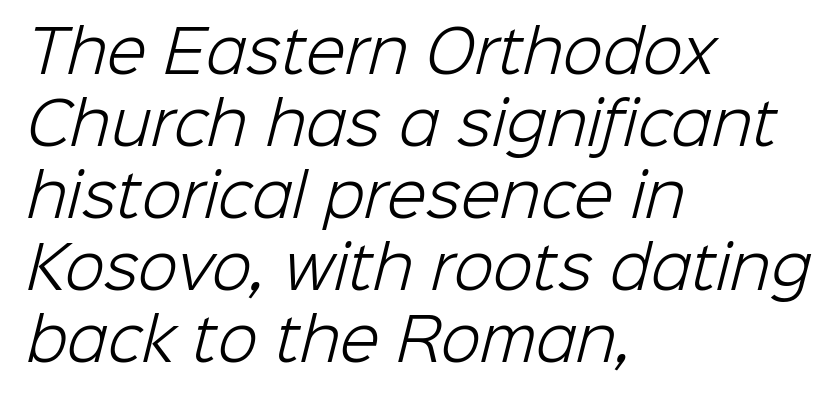
The image shows 58 px light sans-serif type; set left-aligned, line spacing 1.24x, normal letter spacing, not underlined; low stroke contrast and a medium x-height.
